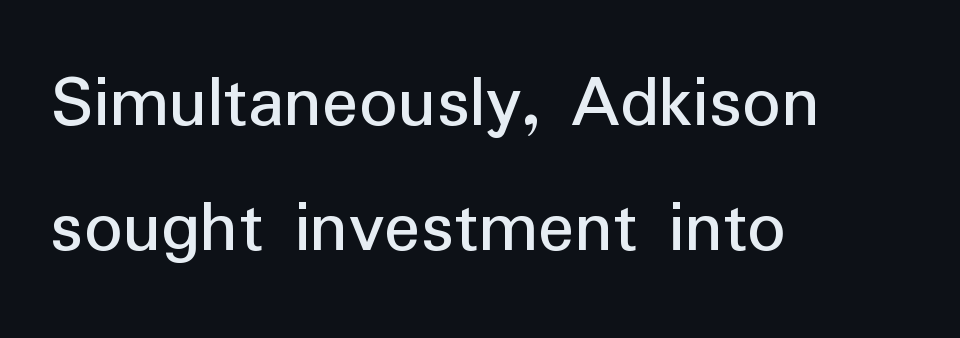
{"serif": "no", "italic": "no", "bold": "no", "weight": "regular", "width": "normal", "stroke_contrast": "low", "x_height": "medium", "monospaced": "no", "underline": "no", "align": "left", "line_spacing": "normal", "line_spacing_ratio": 1.64, "letter_spacing": "normal", "letter_spacing_em": 0.0, "glyph_px": 76}
